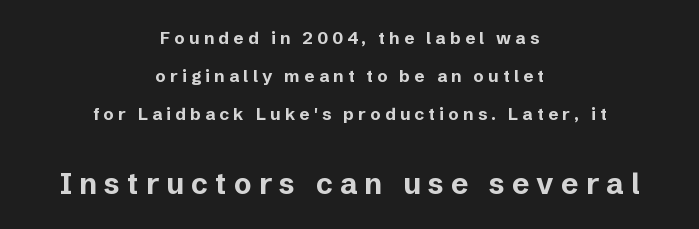
{"serif": "no", "italic": "no", "bold": "yes", "weight": "bold", "width": "normal", "stroke_contrast": "low", "x_height": "medium", "monospaced": "no", "underline": "no", "align": "center", "line_spacing": "loose", "line_spacing_ratio": 2.25, "letter_spacing": "wide", "letter_spacing_em": 0.25, "larger_block": "second", "size_ratio": 1.71, "glyph_px": 29}
